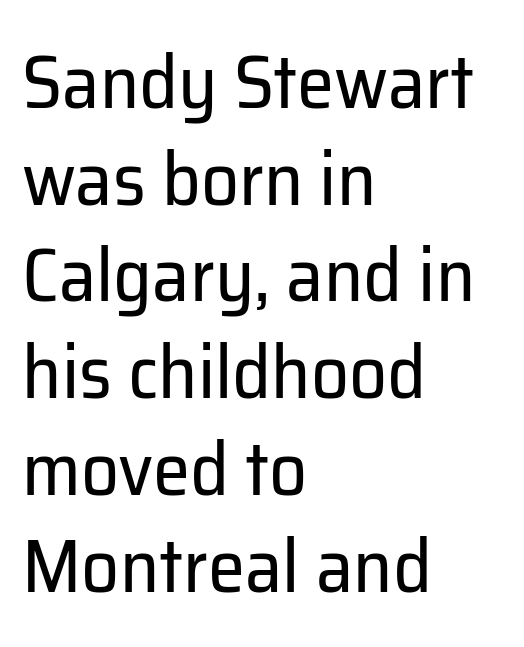
{"serif": "no", "italic": "no", "bold": "no", "weight": "regular", "width": "normal", "stroke_contrast": "low", "x_height": "medium", "monospaced": "no", "underline": "no", "align": "left", "line_spacing": "normal", "line_spacing_ratio": 1.29, "letter_spacing": "normal", "letter_spacing_em": 0.0, "glyph_px": 75}
